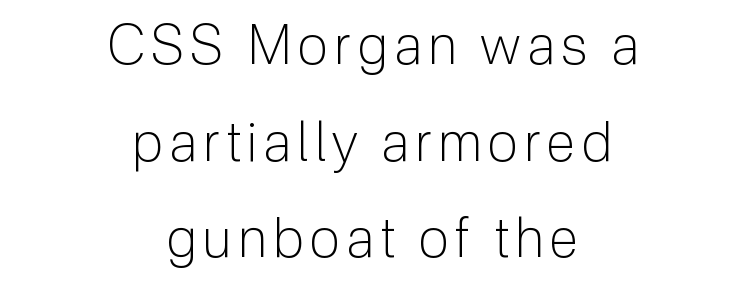
Q: Is the text bold? A: No.
Q: Is the text italic (slanted)? A: No, it is upright.
Q: Is the typeface a serif or a sans-serif typeface? A: Sans-serif.
Q: Is the text underlined? A: No.
Q: How is the paragraph aligned? A: Centered.
Q: Width (condensed, normal, or wide)? A: Normal.
Q: Stroke contrast? A: Low.
Q: x-height? A: Medium.
Q: Monospaced? A: No.
